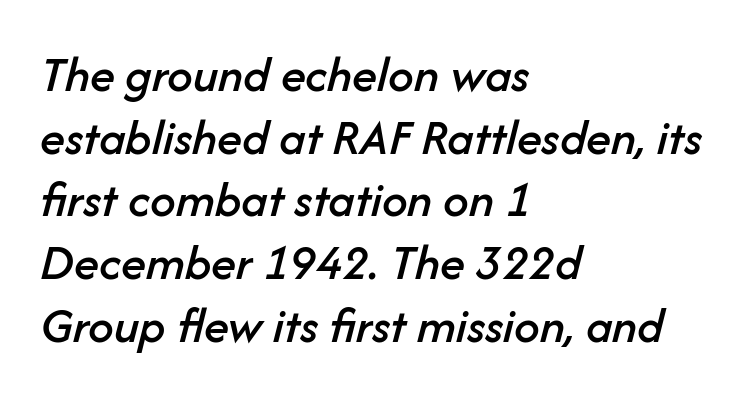
Q: Is the text italic (slanted)? A: Yes, it leans right by about 14 degrees.
Q: Is the text underlined? A: No.
Q: How is the paragraph aligned? A: Left-aligned.
Q: Is the spacing between letters normal or unusually wide? A: Normal.
Q: Width (condensed, normal, or wide)? A: Normal.
Q: Stroke contrast? A: Low.
Q: x-height? A: Medium.
Q: Monospaced? A: No.
